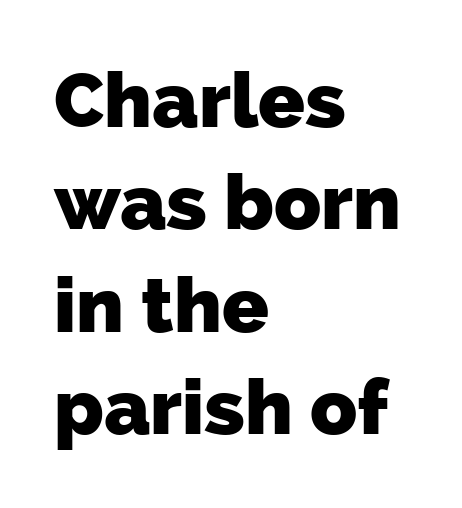
Q: Is the text bold? A: Yes.
Q: Is the typeface a serif or a sans-serif typeface? A: Sans-serif.
Q: Is the text underlined? A: No.
Q: How is the paragraph aligned? A: Left-aligned.
Q: Is the spacing between letters normal or unusually wide? A: Normal.
Q: Is the spacing between lines tight, normal or loose? A: Normal.
Q: Width (condensed, normal, or wide)? A: Normal.
Q: Stroke contrast? A: Low.
Q: x-height? A: Medium.
Q: Monospaced? A: No.
